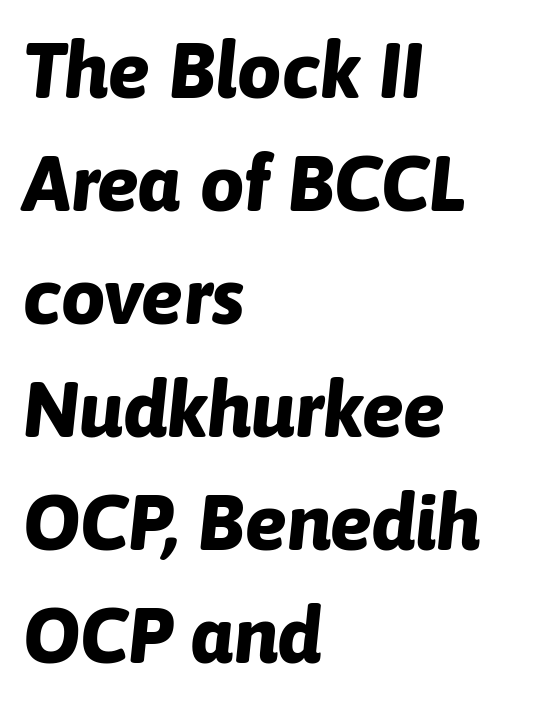
The image shows 78 px bold type, italic (leaning right); set left-aligned, normal line spacing (1.45x), normal letter spacing, not underlined; low stroke contrast and a medium x-height.
